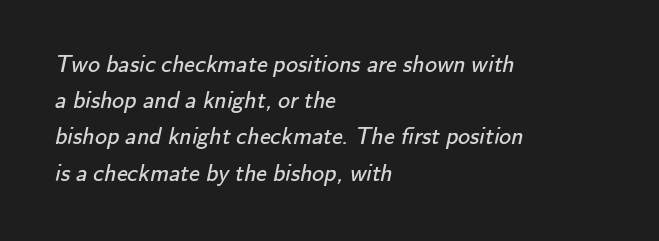
{"bold": "no", "underline": "no", "align": "left", "line_spacing": "normal", "line_spacing_ratio": 1.51, "letter_spacing": "normal", "letter_spacing_em": 0.0, "glyph_px": 24}
